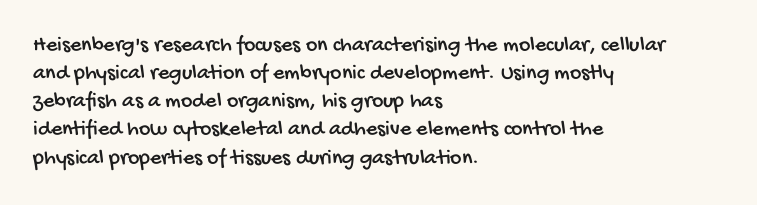
{"underline": "no", "align": "left", "line_spacing": "normal", "line_spacing_ratio": 1.28, "letter_spacing": "normal", "letter_spacing_em": 0.0, "glyph_px": 22}
